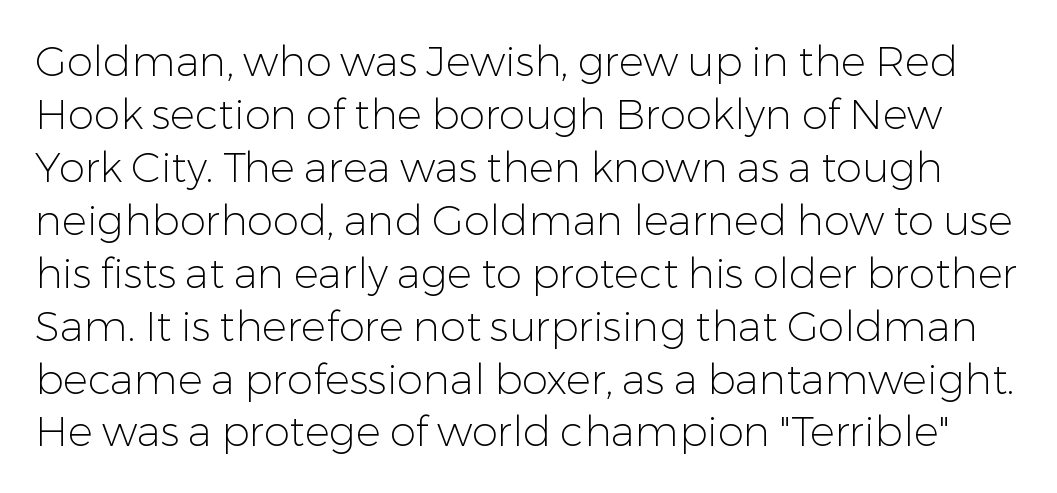
{"serif": "no", "italic": "no", "bold": "no", "weight": "light", "width": "normal", "stroke_contrast": "low", "x_height": "medium", "monospaced": "no", "underline": "no", "line_spacing": "normal", "line_spacing_ratio": 1.26, "letter_spacing": "normal", "letter_spacing_em": 0.0, "glyph_px": 42}
